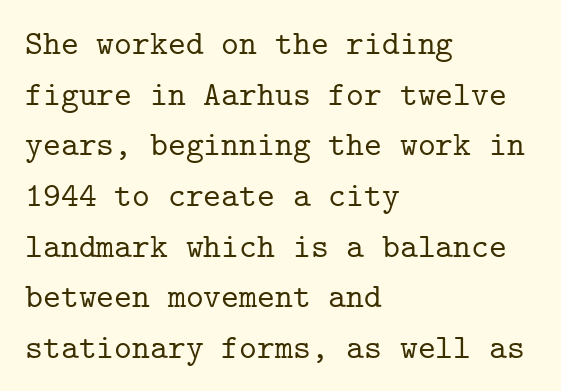
{"serif": "yes", "italic": "no", "width": "normal", "stroke_contrast": "low", "x_height": "medium", "monospaced": "yes", "underline": "no", "align": "left", "line_spacing": "normal", "line_spacing_ratio": 1.49, "letter_spacing": "normal", "letter_spacing_em": 0.0, "glyph_px": 34}
